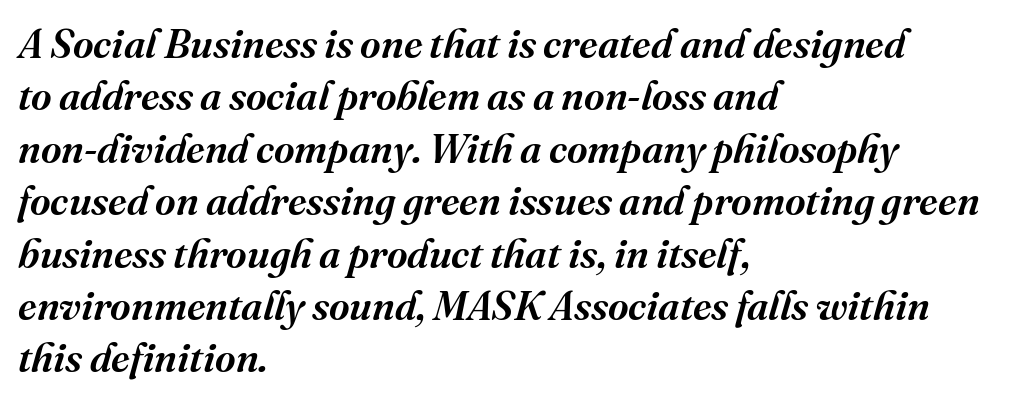
{"serif": "yes", "italic": "yes", "lean": "right", "slant_degrees": 16, "width": "normal", "stroke_contrast": "medium", "x_height": "medium", "monospaced": "no", "underline": "no", "align": "left", "line_spacing": "normal", "line_spacing_ratio": 1.31, "letter_spacing": "normal", "letter_spacing_em": 0.0, "glyph_px": 40}
